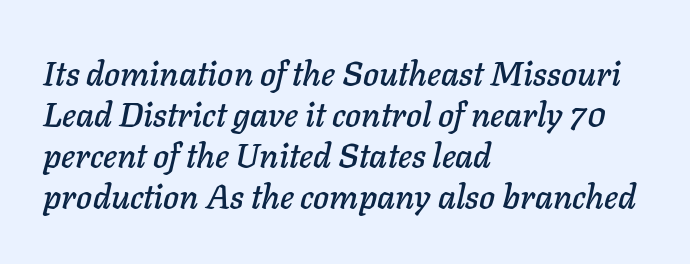
The passage shown is typed in a proportional face where columns would drift. Yep, that's italic — everything's leaning. Descenders hang freely into open space. One-word summary of the alignment: left.
